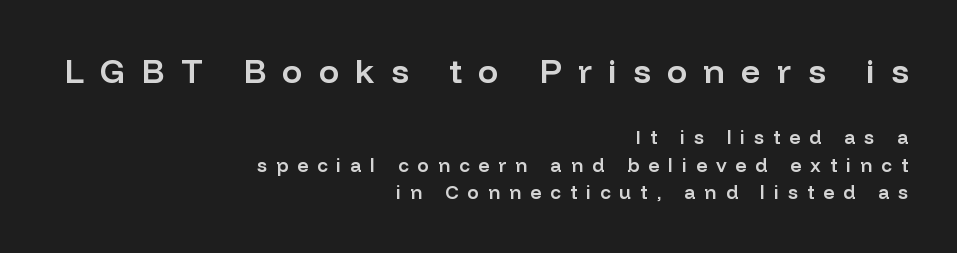
Q: Is the text bold? A: Semi-bold.
Q: Is the text italic (slanted)? A: No, it is upright.
Q: Is the typeface a serif or a sans-serif typeface? A: Sans-serif.
Q: Is the text underlined? A: No.
Q: How is the paragraph aligned? A: Right-aligned.
Q: Is the spacing between letters normal or unusually wide? A: Unusually wide.
Q: Is the spacing between lines tight, normal or loose? A: Normal.
Q: Which block of text is set in a larger size, the first (top) or the second (bottom)? A: The first (top) one.
Q: Width (condensed, normal, or wide)? A: Normal.
Q: Stroke contrast? A: Low.
Q: x-height? A: Medium.
Q: Monospaced? A: No.
